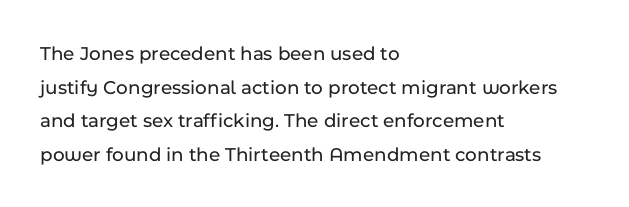
Q: Is the text italic (slanted)? A: No, it is upright.
Q: Is the text underlined? A: No.
Q: How is the paragraph aligned? A: Left-aligned.
Q: Is the spacing between letters normal or unusually wide? A: Normal.
Q: Is the spacing between lines tight, normal or loose? A: Normal.
